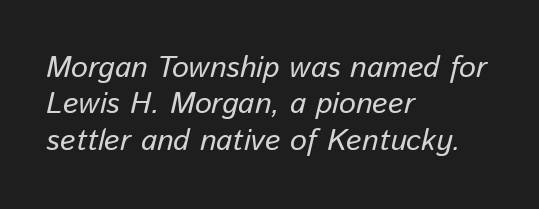
Q: Is the text bold? A: No.
Q: Is the text italic (slanted)? A: Yes, it leans right by about 13 degrees.
Q: Is the text underlined? A: No.
Q: How is the paragraph aligned? A: Left-aligned.
Q: Is the spacing between letters normal or unusually wide? A: Normal.
Q: Width (condensed, normal, or wide)? A: Normal.
Q: Stroke contrast? A: Low.
Q: x-height? A: Medium.
Q: Monospaced? A: No.
